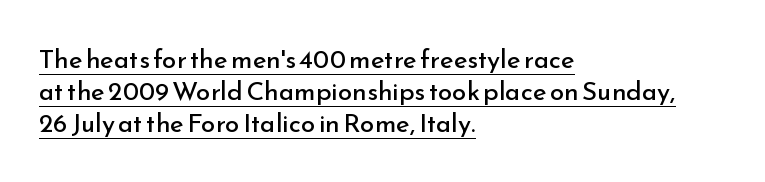
The image shows 26 px text type, upright; set left-aligned, line spacing 1.23x, normal letter spacing, underlined.
